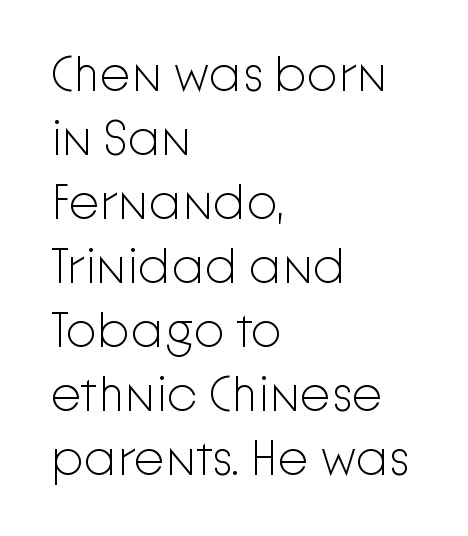
Notice how the passage keeps a crisp vertical edge on the left only. The type sits square on the baseline with zero lean. Type style note: lacks serifs. The baseline area is clear. A light-to-regular cut is what we see here.
